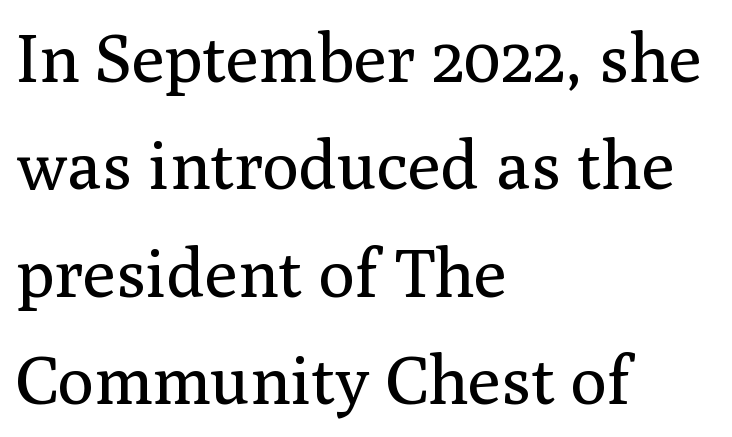
Q: Is the text bold? A: No.
Q: Is the text italic (slanted)? A: No, it is upright.
Q: Is the typeface a serif or a sans-serif typeface? A: Serif.
Q: Is the text underlined? A: No.
Q: How is the paragraph aligned? A: Left-aligned.
Q: Is the spacing between letters normal or unusually wide? A: Normal.
Q: Is the spacing between lines tight, normal or loose? A: Normal.
Q: Width (condensed, normal, or wide)? A: Normal.
Q: Stroke contrast? A: Medium.
Q: x-height? A: Medium.
Q: Monospaced? A: No.
